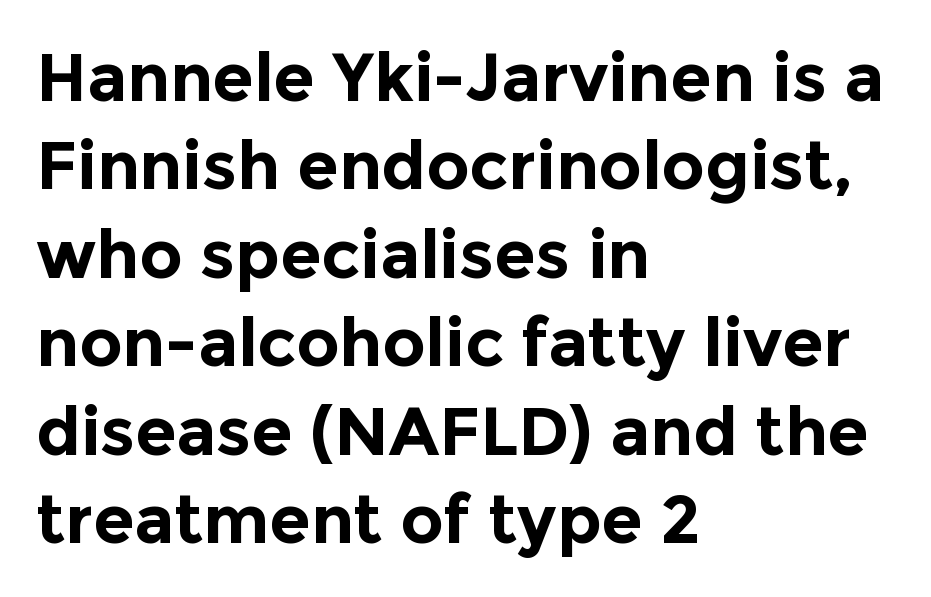
Check the space under the baseline: it is left empty. This is the regular roman posture of the typeface. Line beginnings align vertically; line endings do not. What stands out about the letter spacing? Nothing — it is the standard amount. You can tell from the bare stems that sans-serif type was used. The face used here is proportionally spaced, like ordinary book or web type.
